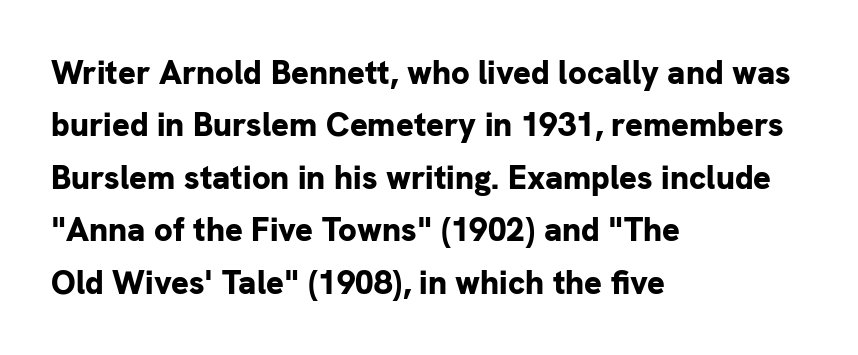
{"serif": "no", "italic": "no", "bold": "yes", "weight": "bold", "width": "normal", "stroke_contrast": "low", "x_height": "medium", "monospaced": "no", "underline": "no", "align": "left", "line_spacing": "normal", "line_spacing_ratio": 1.59, "letter_spacing": "normal", "letter_spacing_em": 0.0, "glyph_px": 33}
